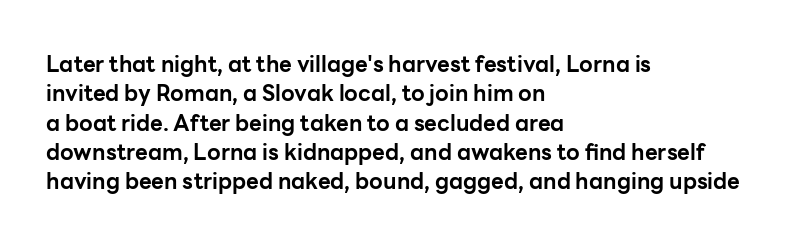
Every character sits straight up, as roman type does. Visually the block forms a straight wall on the left and a jagged coastline on the right. I'd describe the lettering as bold — thick and assertive. Unmarked baselines from the first word to the last.
